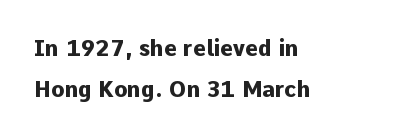
Heavy, bold letterforms. This sample uses plain, unmodified letter spacing. Notice how the stems are strictly vertical — no italics here. Underlining? Definitely not there. This rendering uses left alignment, leaving the right contour irregular.
